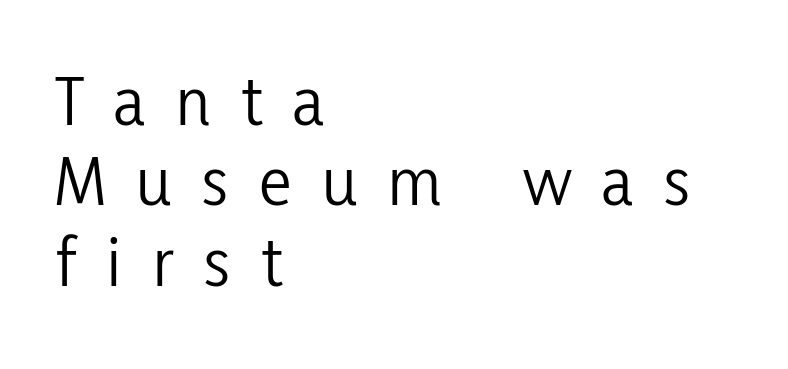
{"serif": "no", "italic": "no", "bold": "no", "weight": "light", "width": "condensed", "stroke_contrast": "low", "x_height": "medium", "monospaced": "no", "underline": "no", "align": "left", "line_spacing": "tight", "line_spacing_ratio": 1.1, "letter_spacing": "wide", "letter_spacing_em": 0.41, "glyph_px": 73}
